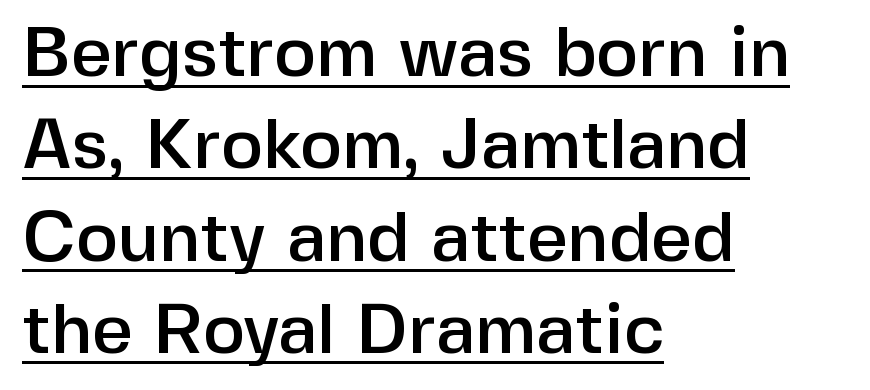
The image shows 71 px sans-serif type, upright; set left-aligned, normal line spacing (1.3x), normal letter spacing, underlined; low stroke contrast and a medium x-height.
